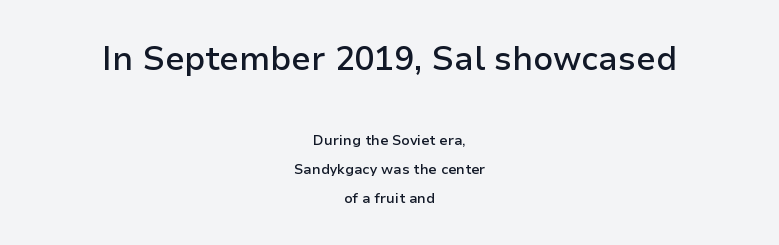
Q: Is the text bold? A: Semi-bold.
Q: Is the text italic (slanted)? A: No, it is upright.
Q: Is the typeface a serif or a sans-serif typeface? A: Sans-serif.
Q: Is the text underlined? A: No.
Q: How is the paragraph aligned? A: Centered.
Q: Is the spacing between letters normal or unusually wide? A: Normal.
Q: Is the spacing between lines tight, normal or loose? A: Loose.
Q: Which block of text is set in a larger size, the first (top) or the second (bottom)? A: The first (top) one.
Q: Width (condensed, normal, or wide)? A: Normal.
Q: Stroke contrast? A: Low.
Q: x-height? A: Medium.
Q: Monospaced? A: No.
